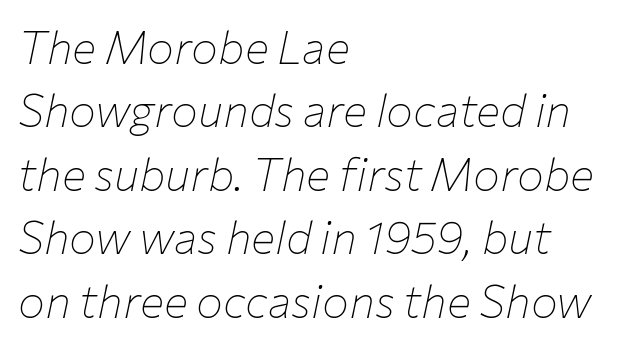
The image shows 45 px thin type, italic (leaning right); set left-aligned, normal line spacing (1.41x), normal letter spacing, not underlined; low stroke contrast and a medium x-height.
